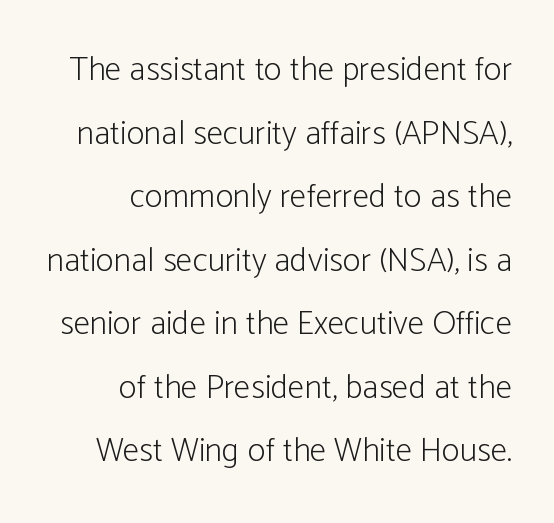
{"serif": "no", "italic": "no", "bold": "no", "weight": "light", "width": "condensed", "stroke_contrast": "low", "x_height": "medium", "monospaced": "no", "underline": "no", "align": "right", "line_spacing_ratio": 1.87, "letter_spacing": "normal", "letter_spacing_em": 0.0, "glyph_px": 34}
